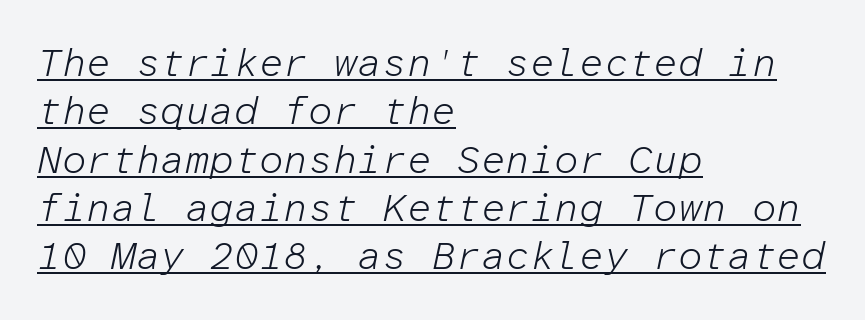
The paragraph has a hard left edge and a soft right edge. Caption: standard tracking, unaltered. Fixed-width glyphs throughout — classic coding-font behaviour. Stroke thickness stays within the range of a standard reading face or lighter. Posture: slanted. The words here are underlined.
